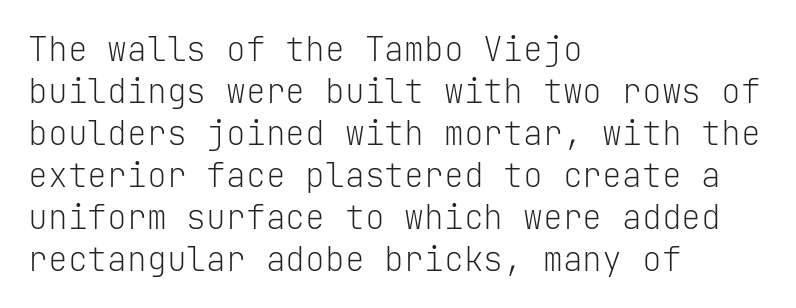
{"serif": "no", "italic": "no", "bold": "no", "weight": "light", "width": "normal", "stroke_contrast": "low", "x_height": "medium", "monospaced": "yes", "underline": "no", "align": "left", "line_spacing": "normal", "line_spacing_ratio": 1.27, "letter_spacing": "normal", "letter_spacing_em": 0.0, "glyph_px": 33}
